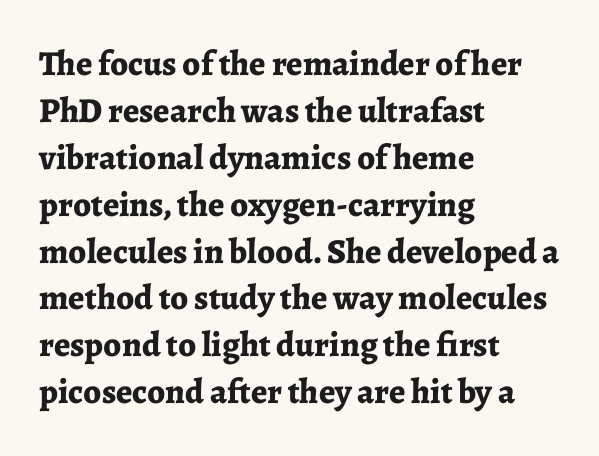
{"serif": "yes", "italic": "no", "bold": "yes", "weight": "bold", "width": "normal", "stroke_contrast": "low", "x_height": "medium", "monospaced": "no", "underline": "no", "align": "left", "line_spacing": "normal", "line_spacing_ratio": 1.34, "letter_spacing": "normal", "letter_spacing_em": 0.0, "glyph_px": 35}
